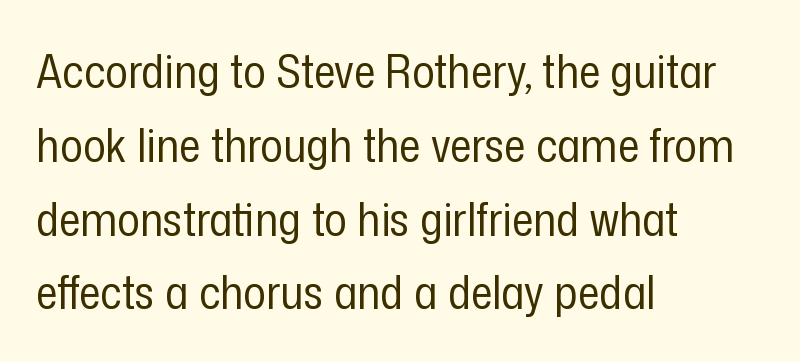
{"serif": "no", "italic": "no", "bold": "no", "weight": "regular", "width": "condensed", "stroke_contrast": "low", "x_height": "medium", "monospaced": "no", "underline": "no", "align": "left", "line_spacing": "normal", "line_spacing_ratio": 1.57, "letter_spacing": "normal", "letter_spacing_em": 0.0, "glyph_px": 47}
